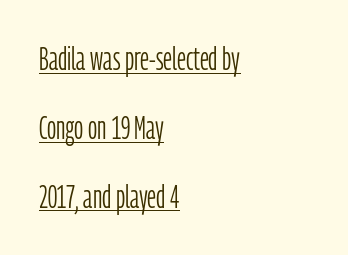
Q: Is the text bold? A: No.
Q: Is the text italic (slanted)? A: No, it is upright.
Q: Is the typeface a serif or a sans-serif typeface? A: Sans-serif.
Q: Is the text underlined? A: Yes.
Q: How is the paragraph aligned? A: Left-aligned.
Q: Is the spacing between letters normal or unusually wide? A: Normal.
Q: Is the spacing between lines tight, normal or loose? A: Loose.
Q: Width (condensed, normal, or wide)? A: Condensed.
Q: Stroke contrast? A: Low.
Q: x-height? A: Medium.
Q: Monospaced? A: No.
